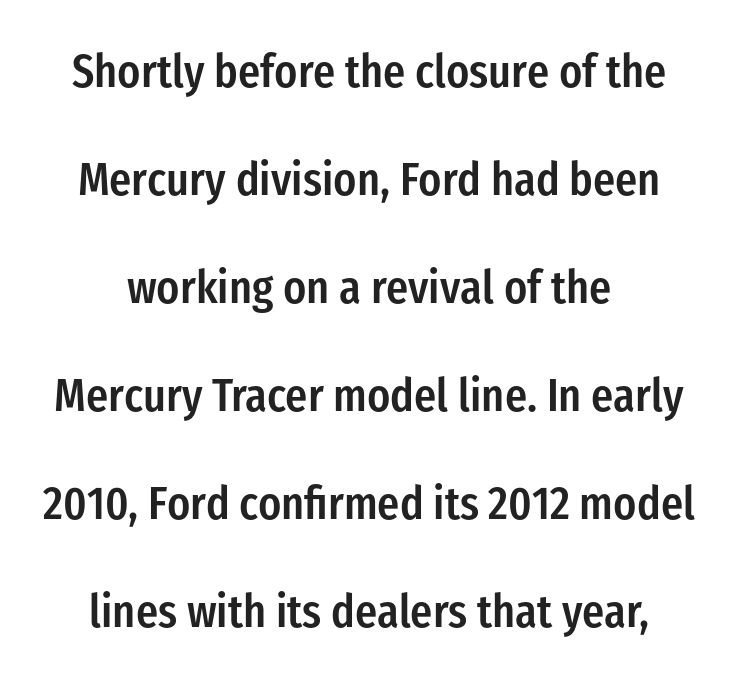
The image shows 46 px semibold, condensed sans-serif type, upright; set centered, loose line spacing (2.35x), normal letter spacing, not underlined; low stroke contrast and a medium x-height.
